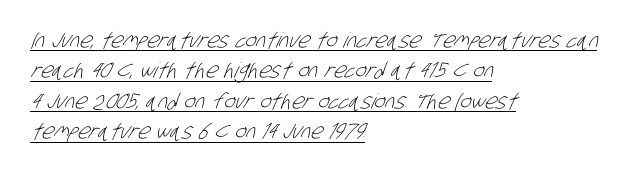
Q: Is the text bold? A: No.
Q: Is the text underlined? A: Yes.
Q: How is the paragraph aligned? A: Left-aligned.
Q: Is the spacing between letters normal or unusually wide? A: Normal.
Q: Is the spacing between lines tight, normal or loose? A: Normal.
